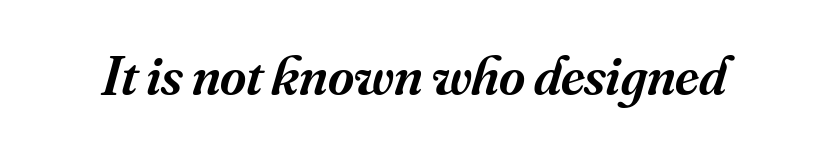
The image shows 56 px semibold serif type, italic (leaning right); set normal letter spacing, not underlined; medium stroke contrast and a small x-height.
